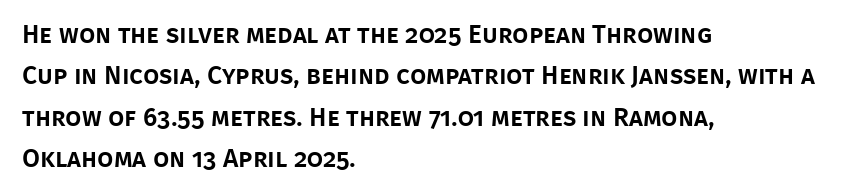
{"italic": "no", "underline": "no", "align": "left", "line_spacing": "normal", "line_spacing_ratio": 1.59, "letter_spacing": "normal", "letter_spacing_em": 0.0, "glyph_px": 26}
